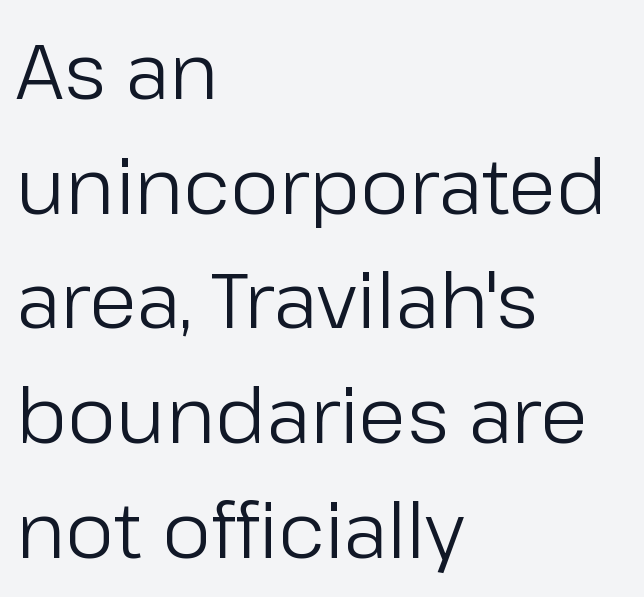
Q: Is the text bold? A: No.
Q: Is the text italic (slanted)? A: No, it is upright.
Q: Is the typeface a serif or a sans-serif typeface? A: Sans-serif.
Q: Is the text underlined? A: No.
Q: How is the paragraph aligned? A: Left-aligned.
Q: Is the spacing between letters normal or unusually wide? A: Normal.
Q: Is the spacing between lines tight, normal or loose? A: Normal.
Q: Width (condensed, normal, or wide)? A: Normal.
Q: Stroke contrast? A: Low.
Q: x-height? A: Medium.
Q: Monospaced? A: No.
